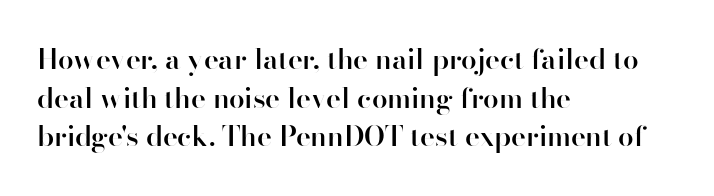
{"serif": "no", "italic": "no", "bold": "semi", "weight": "semibold", "width": "normal", "stroke_contrast": "high", "x_height": "small", "monospaced": "no", "underline": "no", "align": "left", "line_spacing": "normal", "line_spacing_ratio": 1.38, "letter_spacing": "normal", "letter_spacing_em": 0.0, "glyph_px": 28}
